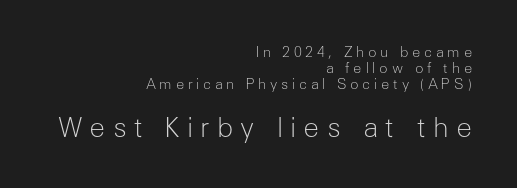
The image shows 27 px text type, upright; set right-aligned, tight line spacing (1.15x), unusually wide letter spacing (+0.26 em), not underlined; the second (bottom) block is 1.93x larger.
